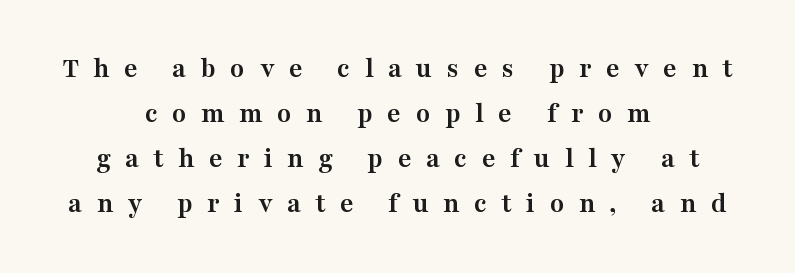
{"serif": "yes", "italic": "no", "bold": "yes", "weight": "semibold", "width": "wide", "stroke_contrast": "medium", "x_height": "medium", "monospaced": "no", "underline": "no", "align": "center", "line_spacing": "normal", "line_spacing_ratio": 1.55, "letter_spacing": "wide", "letter_spacing_em": 0.5, "glyph_px": 29}
